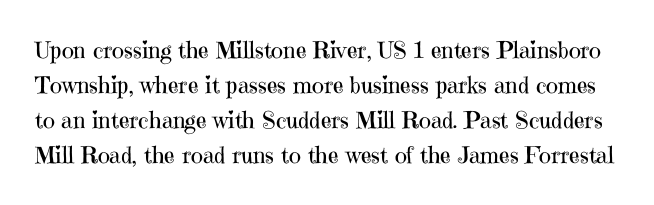
The rendering keeps characters at their native spacing. A roman cut, with each character standing at attention. Weight class: somewhere from thin through regular. The space beneath each line is pristine and unruled. Vertical spacing — default.
